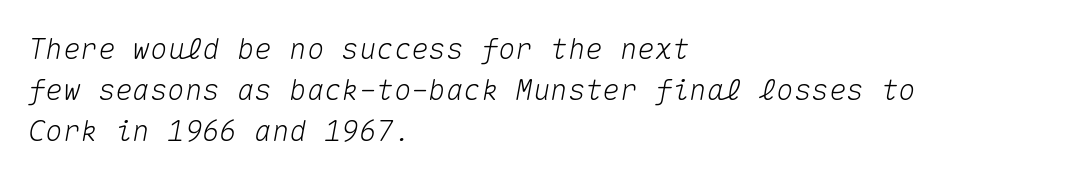
The image shows 29 px text type, italic (leaning right), monospaced; set left-aligned, normal line spacing (1.41x), normal letter spacing, not underlined; medium stroke contrast and a medium x-height.
